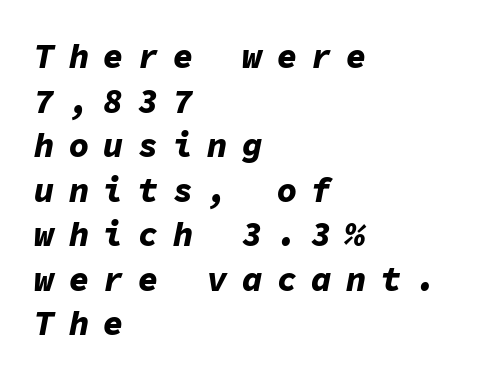
Q: Is the text bold? A: Yes.
Q: Is the text italic (slanted)? A: Yes, it leans right by about 11 degrees.
Q: Is the text underlined? A: No.
Q: How is the paragraph aligned? A: Left-aligned.
Q: Is the spacing between letters normal or unusually wide? A: Unusually wide.
Q: Is the spacing between lines tight, normal or loose? A: Normal.
Q: Width (condensed, normal, or wide)? A: Normal.
Q: Stroke contrast? A: Low.
Q: x-height? A: Medium.
Q: Monospaced? A: Yes.
